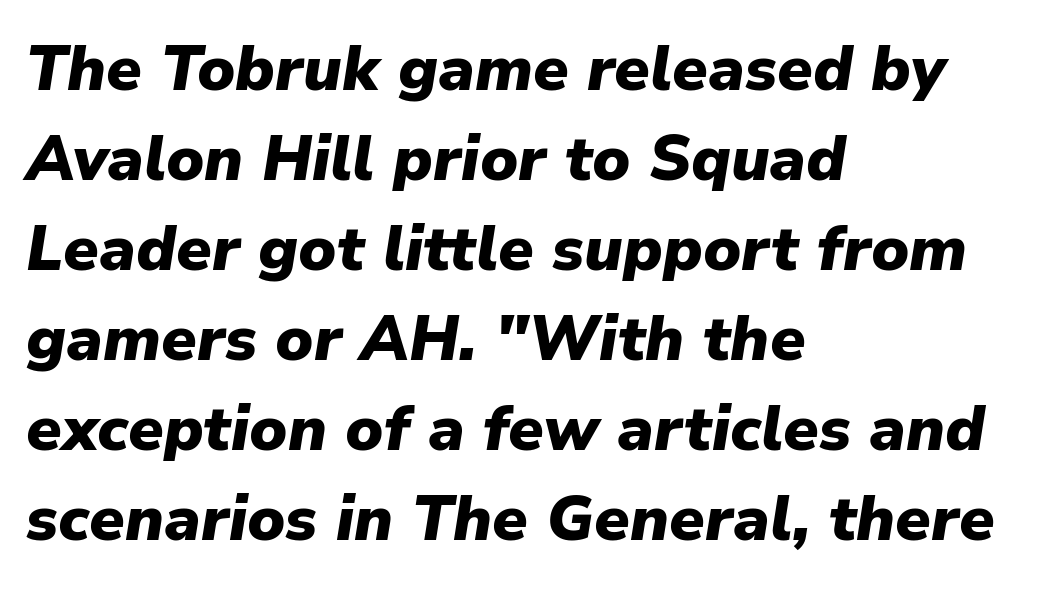
Q: Is the text bold? A: Yes.
Q: Is the text italic (slanted)? A: Yes, it leans right by about 9 degrees.
Q: Is the text underlined? A: No.
Q: How is the paragraph aligned? A: Left-aligned.
Q: Is the spacing between letters normal or unusually wide? A: Normal.
Q: Is the spacing between lines tight, normal or loose? A: Normal.
Q: Width (condensed, normal, or wide)? A: Normal.
Q: Stroke contrast? A: Low.
Q: x-height? A: Medium.
Q: Monospaced? A: No.
